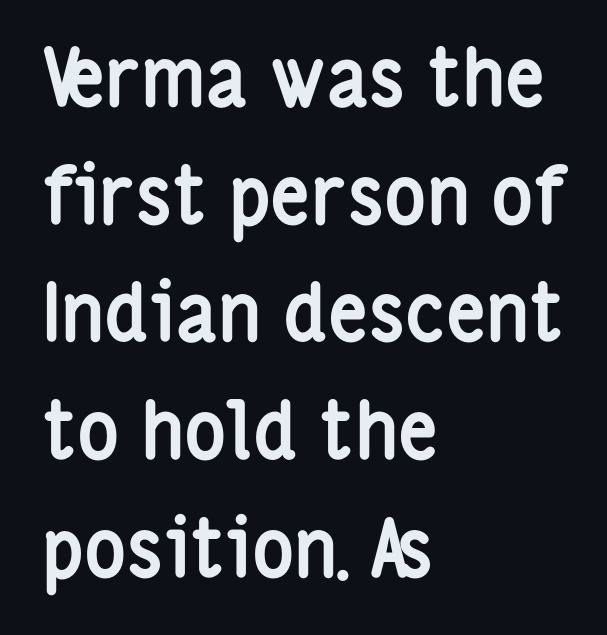
Q: Is the text bold? A: Yes.
Q: Is the text italic (slanted)? A: No, it is upright.
Q: Is the typeface a serif or a sans-serif typeface? A: Sans-serif.
Q: Is the text underlined? A: No.
Q: How is the paragraph aligned? A: Left-aligned.
Q: Is the spacing between letters normal or unusually wide? A: Normal.
Q: Is the spacing between lines tight, normal or loose? A: Normal.
Q: Width (condensed, normal, or wide)? A: Condensed.
Q: Stroke contrast? A: Low.
Q: x-height? A: Medium.
Q: Monospaced? A: No.
